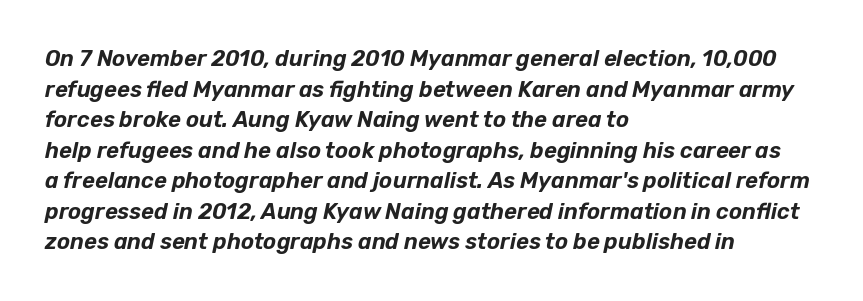
The image shows 22 px text type, italic (leaning right); set left-aligned, normal line spacing (1.39x), normal letter spacing, not underlined.
